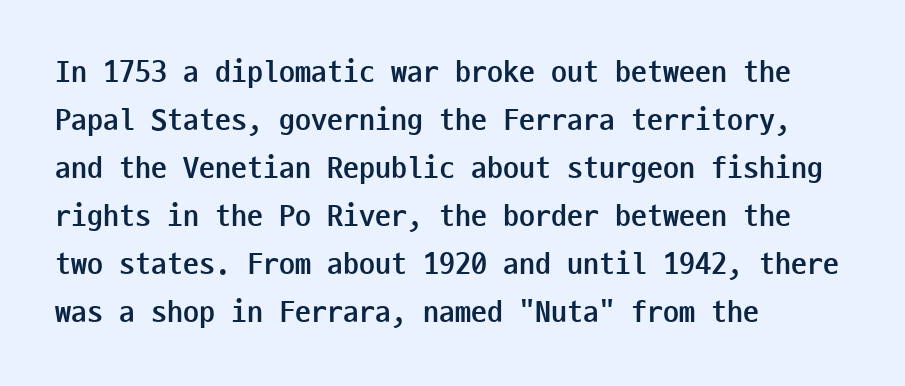
The image shows 32 px semibold, condensed sans-serif type, upright, monospaced; set left-aligned, normal line spacing (1.5x), normal letter spacing, not underlined; low stroke contrast and a medium x-height.
